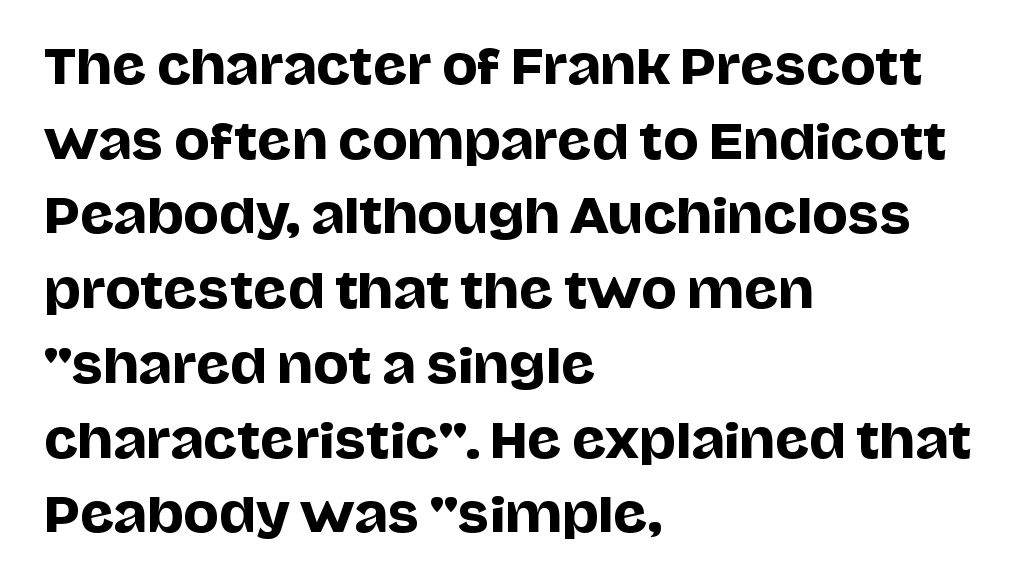
The image shows 47 px sans-serif type, upright; set left-aligned, normal line spacing (1.59x), normal letter spacing, not underlined; low stroke contrast and a large x-height.
